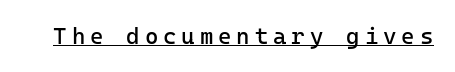
The image shows 23 px text type, upright; set unusually wide letter spacing (+0.21 em), underlined.
